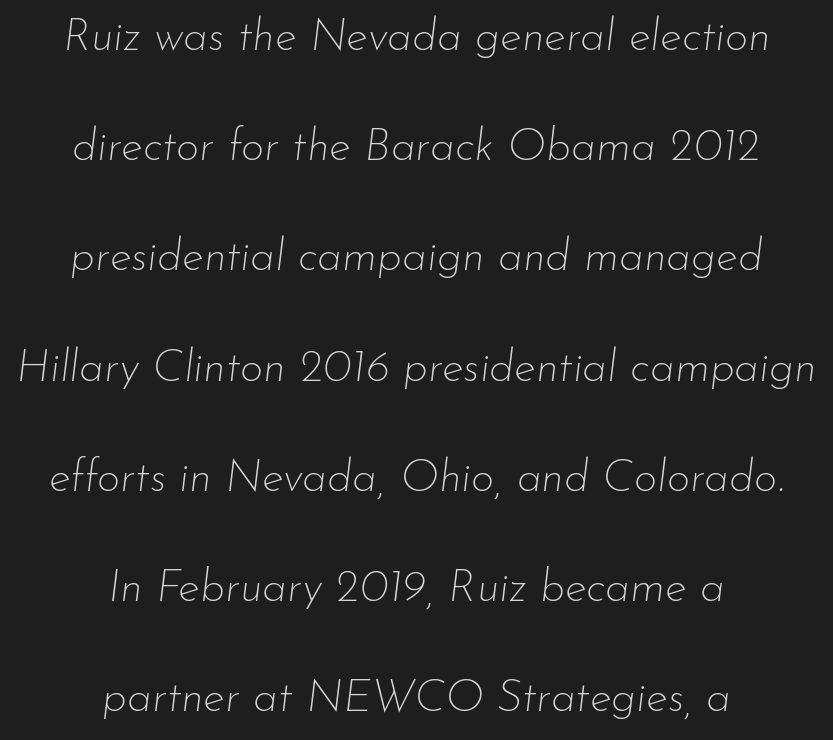
The image shows 45 px thin type, italic (leaning right); set centered, loose line spacing (2.45x), normal letter spacing, not underlined; low stroke contrast and a small x-height.
